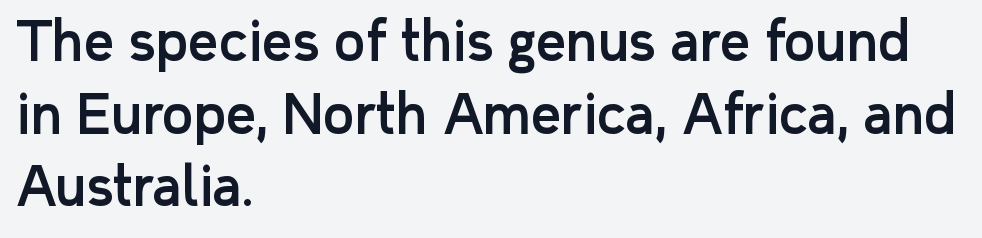
{"serif": "no", "italic": "no", "width": "normal", "stroke_contrast": "low", "x_height": "medium", "monospaced": "no", "underline": "no", "align": "left", "line_spacing": "normal", "line_spacing_ratio": 1.37, "letter_spacing": "normal", "letter_spacing_em": 0.0, "glyph_px": 53}
